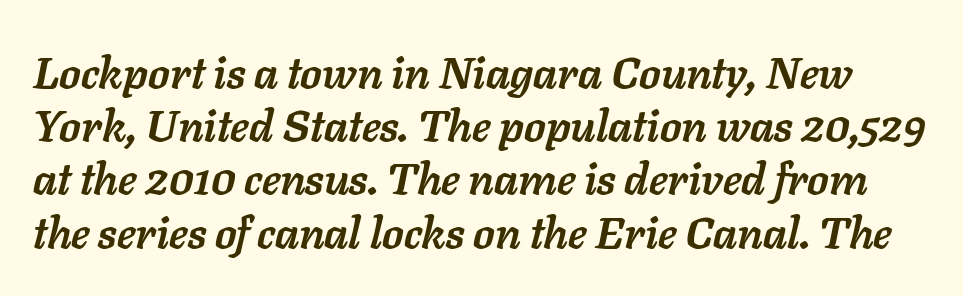
Q: Is the text bold? A: Yes.
Q: Is the text italic (slanted)? A: Yes, it leans right by about 11 degrees.
Q: Is the text underlined? A: No.
Q: Is the spacing between letters normal or unusually wide? A: Normal.
Q: Width (condensed, normal, or wide)? A: Normal.
Q: Stroke contrast? A: Low.
Q: x-height? A: Medium.
Q: Monospaced? A: No.
